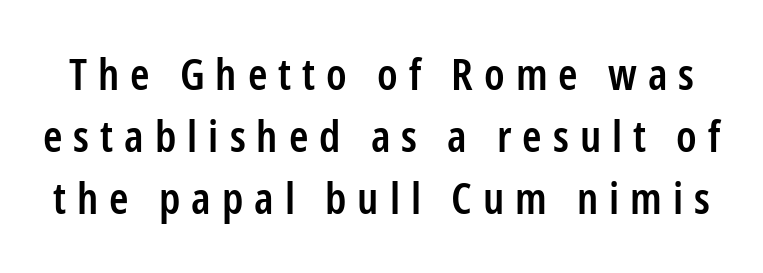
Q: Is the text bold? A: Semi-bold.
Q: Is the text italic (slanted)? A: No, it is upright.
Q: Is the typeface a serif or a sans-serif typeface? A: Sans-serif.
Q: Is the text underlined? A: No.
Q: Is the spacing between letters normal or unusually wide? A: Unusually wide.
Q: Is the spacing between lines tight, normal or loose? A: Normal.
Q: Width (condensed, normal, or wide)? A: Condensed.
Q: Stroke contrast? A: Low.
Q: x-height? A: Medium.
Q: Monospaced? A: No.
